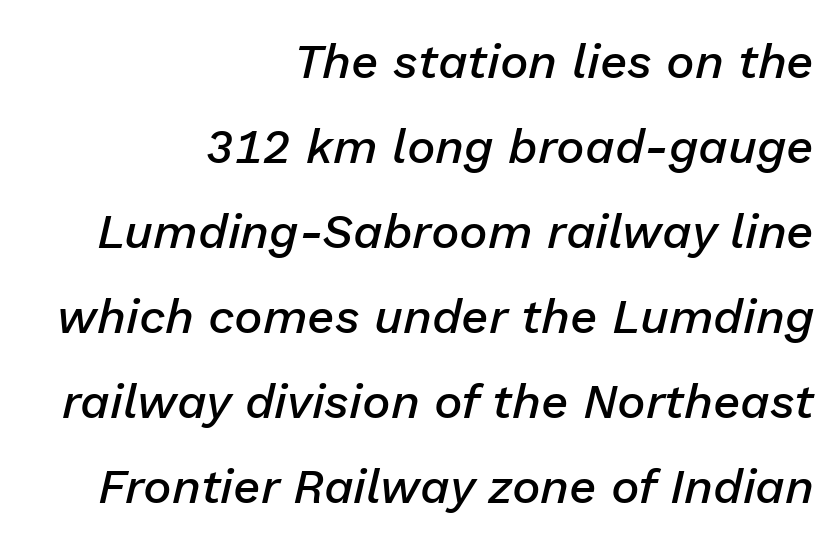
Each line ends at the same right margin while the left side varies. The letters advance in unequal steps, a hallmark of proportional type. Anything drawn beneath the words? Only blank space. The gaps between neighbouring characters are ordinary and unremarkable. Stroke thickness is moderately raised; the sample reads as semibold. This is oblique type, the kind used for emphasis or titles.
